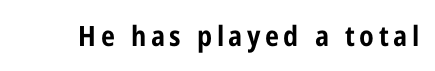
The image shows 28 px bold, condensed sans-serif type, upright; set not underlined; low stroke contrast and a medium x-height.
